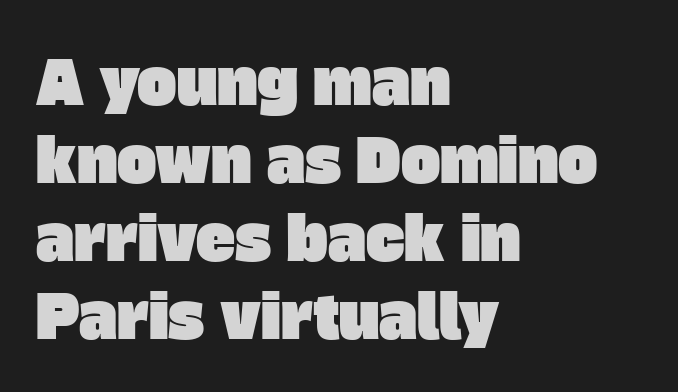
Vertically, the passage feels balanced, rows spaced as you'd expect. Regarding serifs, this sample does without them. Each row of text sits above clean, open space. What stands out about the letter spacing? Nothing — it is the standard amount. Proportional: the letters do not fall into vertical columns. Visually the block forms a straight wall on the left and a jagged coastline on the right.
